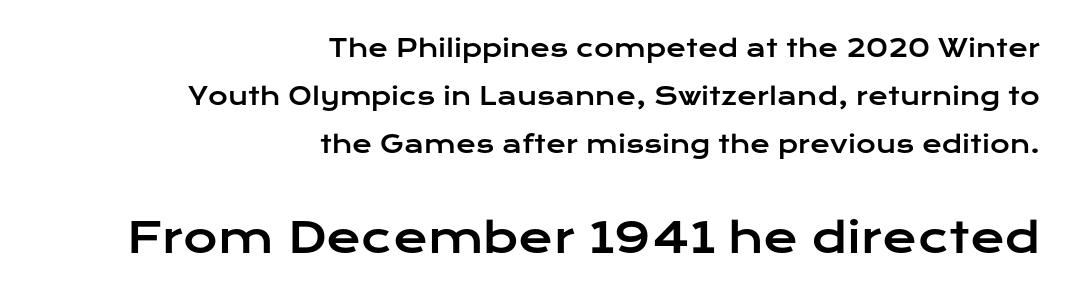
Horizontally, the lines are justified to the trailing edge only. A typesetter would call this leading open, well beyond the default. Just letters on the line, the space beneath them empty. Proportional: the letters do not fall into vertical columns.
